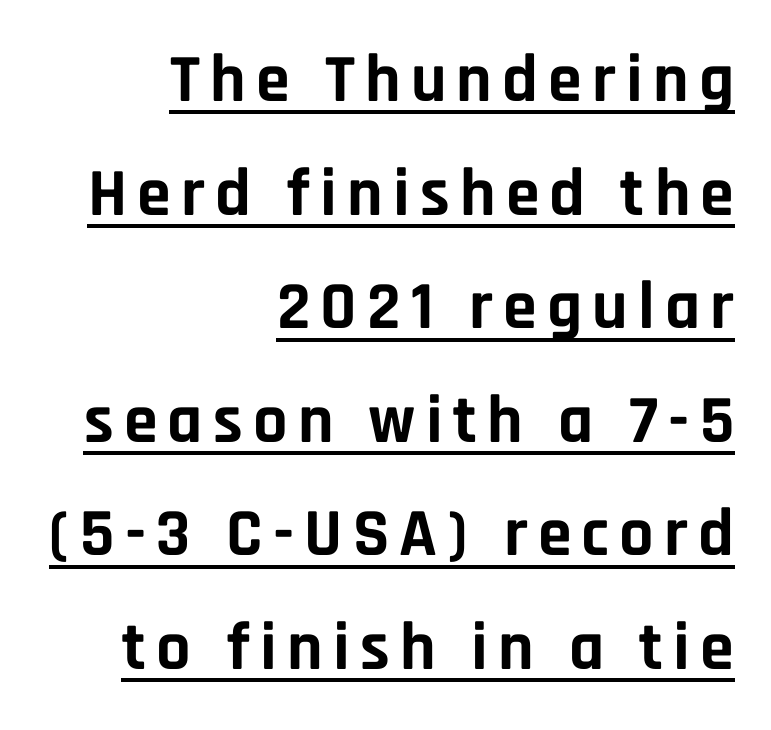
If you drew a line through each stem, it would be perfectly vertical. The typesetting leans heavy: a genuine bold. Does the copy run flush right? Yes — the right margin is perfectly even. The vertical gap from one line to the next is medium.
